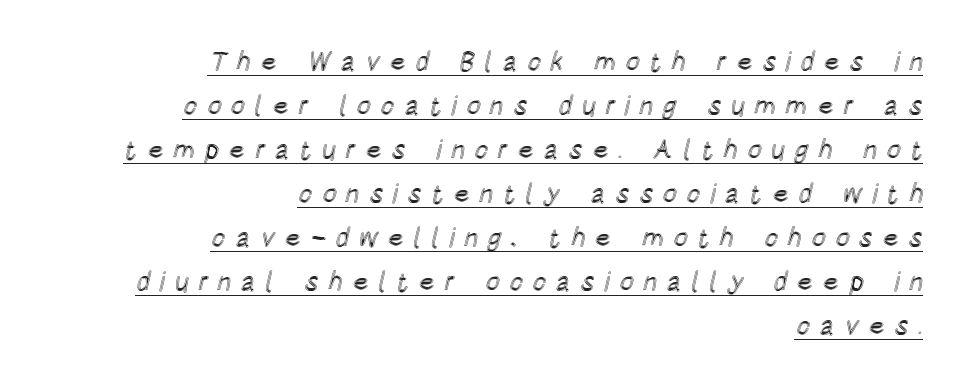
Q: Is the text italic (slanted)? A: Yes.
Q: Is the text underlined? A: Yes.
Q: How is the paragraph aligned? A: Right-aligned.
Q: Is the spacing between letters normal or unusually wide? A: Unusually wide.
Q: Is the spacing between lines tight, normal or loose? A: Normal.
